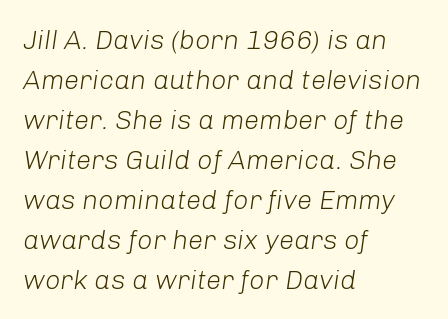
Line starts are locked; line ends wander. A quiet, ordinary-to-light weight characterises the typeface. Observe the lean: these are italic letterforms. The type is set solid horizontally, with unmodified tracking. Students, observe: this is what conventionally led text looks like.
